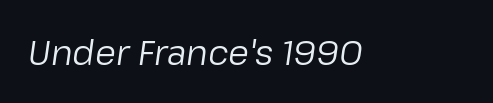
{"italic": "yes", "lean": "right", "slant_degrees": 8, "bold": "no", "weight": "regular", "width": "normal", "stroke_contrast": "low", "x_height": "medium", "monospaced": "no", "underline": "no", "letter_spacing": "normal", "letter_spacing_em": 0.0, "glyph_px": 34}
